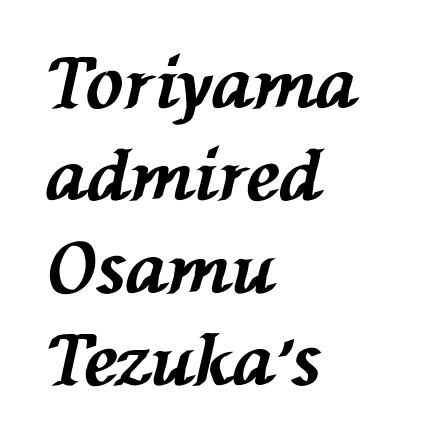
Q: Is the text bold? A: Yes.
Q: Is the text italic (slanted)? A: Yes, it leans left by about 76 degrees.
Q: Is the text underlined? A: No.
Q: How is the paragraph aligned? A: Left-aligned.
Q: Is the spacing between letters normal or unusually wide? A: Normal.
Q: Is the spacing between lines tight, normal or loose? A: Normal.
Q: Width (condensed, normal, or wide)? A: Normal.
Q: Stroke contrast? A: Medium.
Q: x-height? A: Medium.
Q: Monospaced? A: No.
